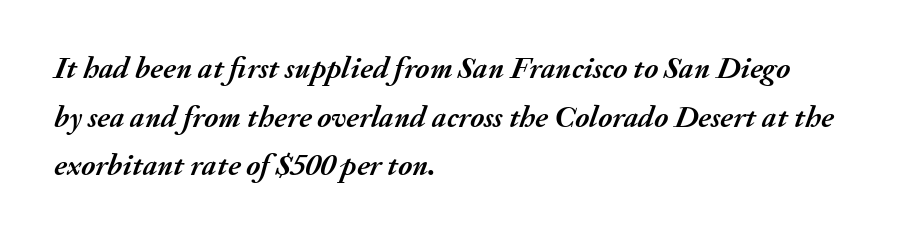
Q: Is the text bold? A: Yes.
Q: Is the text italic (slanted)? A: Yes, it leans right by about 20 degrees.
Q: Is the text underlined? A: No.
Q: How is the paragraph aligned? A: Left-aligned.
Q: Is the spacing between letters normal or unusually wide? A: Normal.
Q: Is the spacing between lines tight, normal or loose? A: Normal.
Q: Width (condensed, normal, or wide)? A: Normal.
Q: Stroke contrast? A: Medium.
Q: x-height? A: Small.
Q: Monospaced? A: No.
